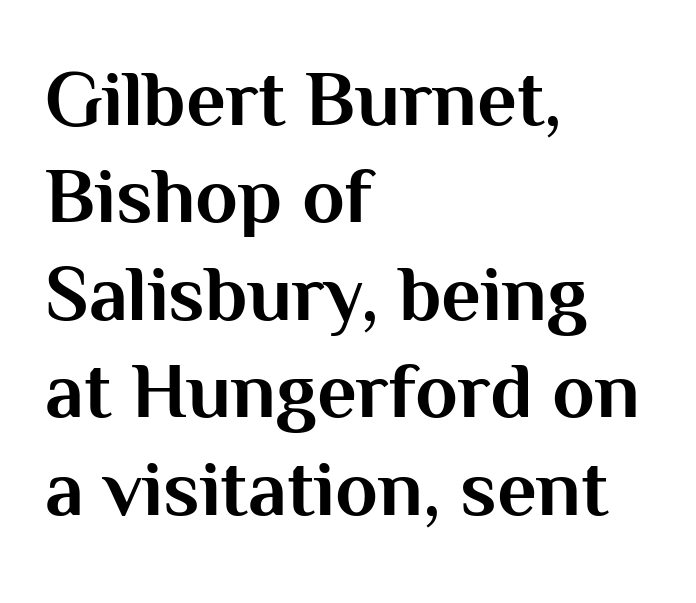
The text was rendered using a sans face with plain stroke endings. Chunky letters — that's bold for sure. Just letters on the line, the space beneath them empty. Tracking here is standard; glyphs follow each other at the usual distance. Line spacing here is normal.
